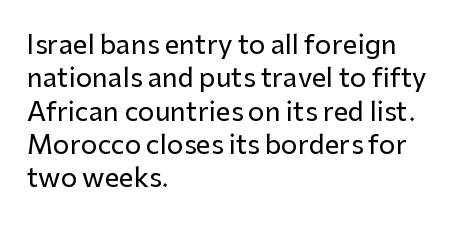
Beneath every word, the page is bare. Evenly set lines give the paragraph a standard silhouette. The compositor pushed each line to the left boundary. Spacing between characters is what you'd get straight out of the box. When letters stand straight like this, we call the style roman or upright.
